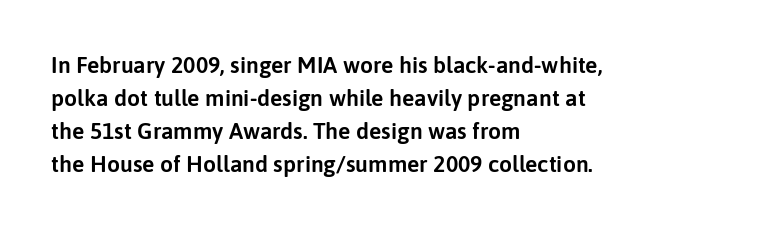
{"italic": "no", "underline": "no", "align": "left", "line_spacing": "normal", "line_spacing_ratio": 1.43, "letter_spacing": "normal", "letter_spacing_em": 0.0, "glyph_px": 23}
